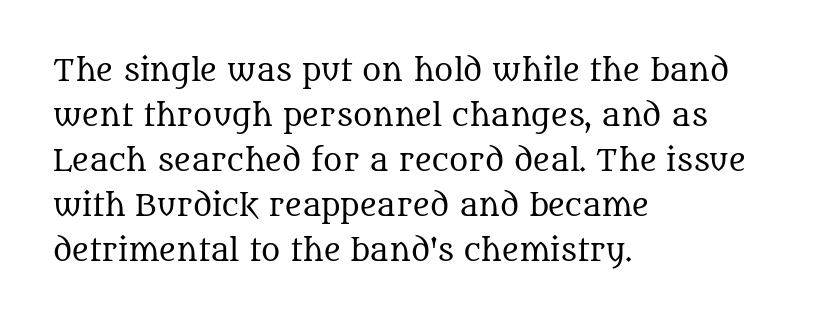
It's the straight-up-and-down kind of type. The gaps between neighbouring characters are ordinary and unremarkable. The string is rendered with underlining switched off. This rendering employs a face with finishing strokes, i.e., a serif. Is there much room between lines? A standard amount, neither cramped nor airy.
